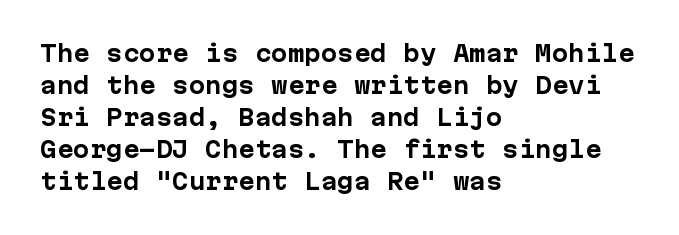
Q: Is the text bold? A: Yes.
Q: Is the text italic (slanted)? A: No, it is upright.
Q: Is the text underlined? A: No.
Q: How is the paragraph aligned? A: Left-aligned.
Q: Is the spacing between letters normal or unusually wide? A: Normal.
Q: Is the spacing between lines tight, normal or loose? A: Normal.
